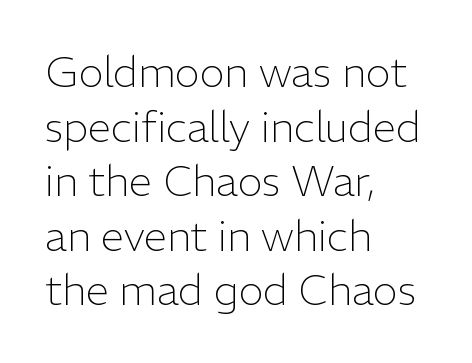
Q: Is the text bold? A: No.
Q: Is the text italic (slanted)? A: No, it is upright.
Q: Is the typeface a serif or a sans-serif typeface? A: Sans-serif.
Q: Is the text underlined? A: No.
Q: How is the paragraph aligned? A: Left-aligned.
Q: Is the spacing between letters normal or unusually wide? A: Normal.
Q: Is the spacing between lines tight, normal or loose? A: Normal.
Q: Width (condensed, normal, or wide)? A: Normal.
Q: Stroke contrast? A: Low.
Q: x-height? A: Medium.
Q: Monospaced? A: No.
